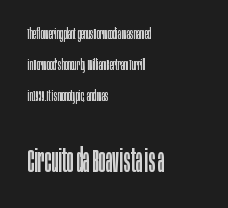
Q: Is the text bold? A: No.
Q: Is the text italic (slanted)? A: No, it is upright.
Q: Is the typeface a serif or a sans-serif typeface? A: Sans-serif.
Q: Is the text underlined? A: No.
Q: How is the paragraph aligned? A: Left-aligned.
Q: Is the spacing between letters normal or unusually wide? A: Normal.
Q: Is the spacing between lines tight, normal or loose? A: Loose.
Q: Which block of text is set in a larger size, the first (top) or the second (bottom)? A: The second (bottom) one.
Q: Width (condensed, normal, or wide)? A: Condensed.
Q: Stroke contrast? A: Low.
Q: x-height? A: Large.
Q: Monospaced? A: No.
